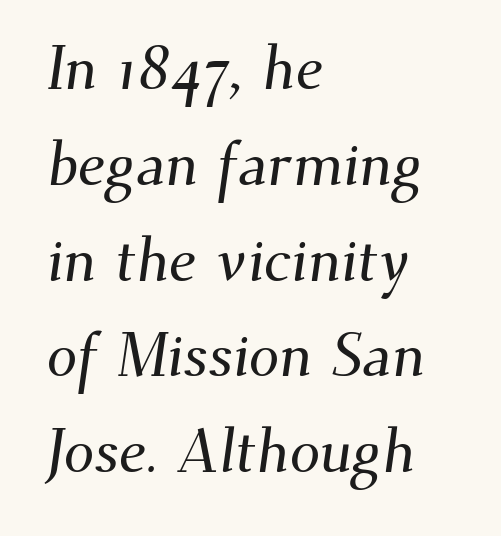
Q: Is the typeface a serif or a sans-serif typeface? A: Serif.
Q: Is the text underlined? A: No.
Q: How is the paragraph aligned? A: Left-aligned.
Q: Is the spacing between letters normal or unusually wide? A: Normal.
Q: Is the spacing between lines tight, normal or loose? A: Normal.
Q: Width (condensed, normal, or wide)? A: Normal.
Q: Stroke contrast? A: Medium.
Q: x-height? A: Small.
Q: Monospaced? A: No.
